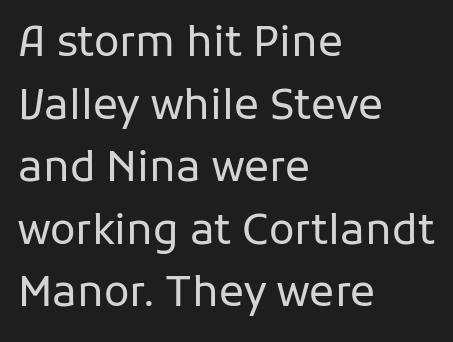
{"serif": "no", "italic": "no", "bold": "no", "weight": "regular", "width": "normal", "stroke_contrast": "low", "x_height": "medium", "monospaced": "no", "underline": "no", "align": "left", "line_spacing": "normal", "line_spacing_ratio": 1.49, "letter_spacing": "normal", "letter_spacing_em": 0.0, "glyph_px": 42}
